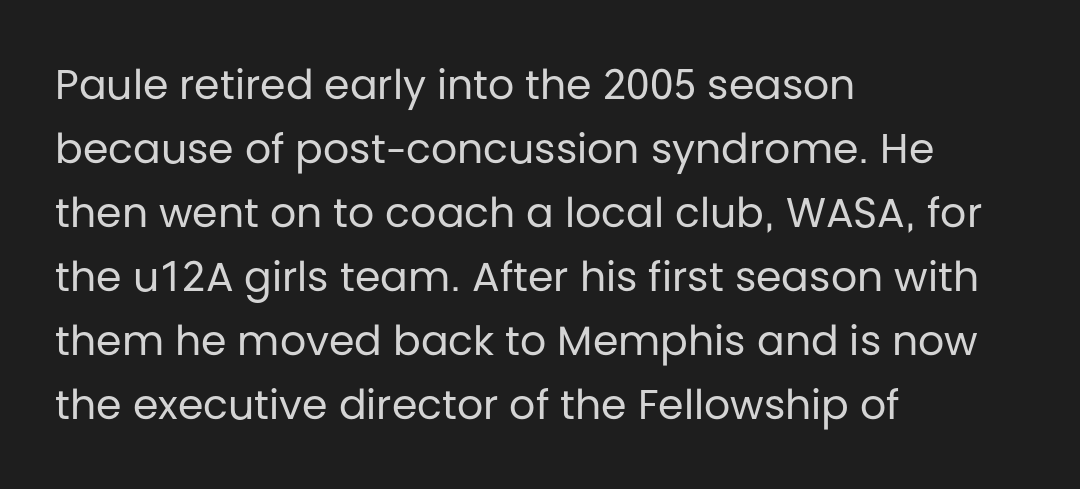
The image shows 41 px regular-weight sans-serif type, upright; set left-aligned, normal line spacing (1.56x), normal letter spacing, not underlined; low stroke contrast and a large x-height.
